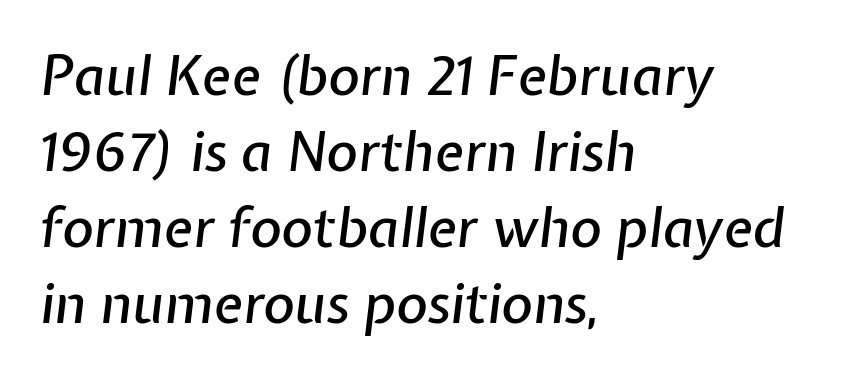
The image shows 54 px text type, italic (leaning right); set left-aligned, normal line spacing (1.41x), normal letter spacing, not underlined; low stroke contrast and a medium x-height.
